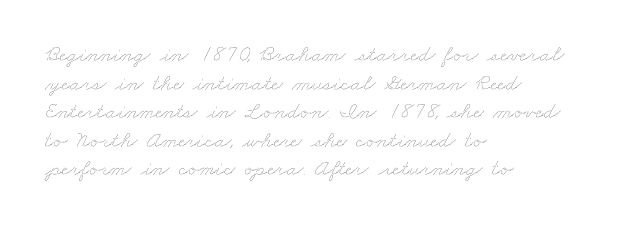
The image shows 23 px text type; set left-aligned, line spacing 1.24x, normal letter spacing, not underlined.
